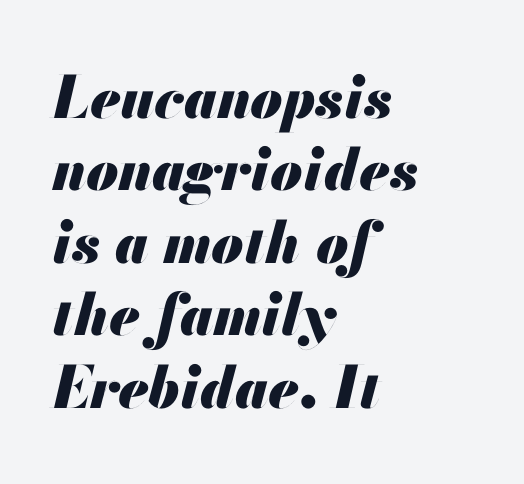
Q: Is the text bold? A: Yes.
Q: Is the text italic (slanted)? A: Yes, it leans right by about 13 degrees.
Q: Is the text underlined? A: No.
Q: How is the paragraph aligned? A: Left-aligned.
Q: Is the spacing between letters normal or unusually wide? A: Normal.
Q: Is the spacing between lines tight, normal or loose? A: Normal.
Q: Width (condensed, normal, or wide)? A: Normal.
Q: Stroke contrast? A: Medium.
Q: x-height? A: Small.
Q: Monospaced? A: No.
